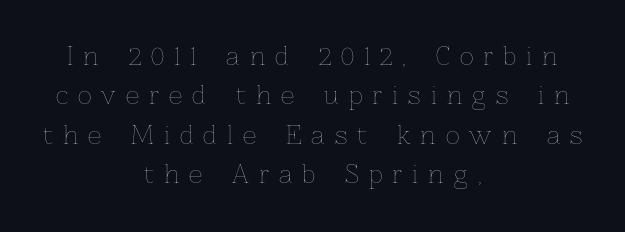
Q: Is the text bold? A: No.
Q: Is the text italic (slanted)? A: No, it is upright.
Q: Is the text underlined? A: No.
Q: How is the paragraph aligned? A: Centered.
Q: Is the spacing between letters normal or unusually wide? A: Unusually wide.
Q: Is the spacing between lines tight, normal or loose? A: Normal.
